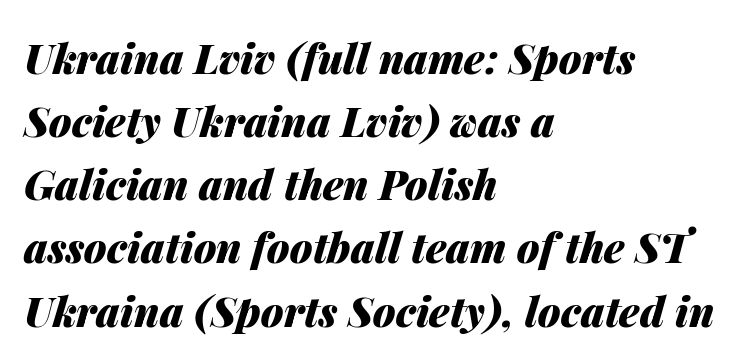
These lines sit exactly where default settings would place them. Descender tails drop into unmarked territory. The glyphs have the mass of a bold cut. Characters are canted at an angle relative to the baseline's perpendicular. Each word holds together tightly as a unit, with standard inter-letter gaps. You could not count columns in this text — the font is proportionally spaced.
